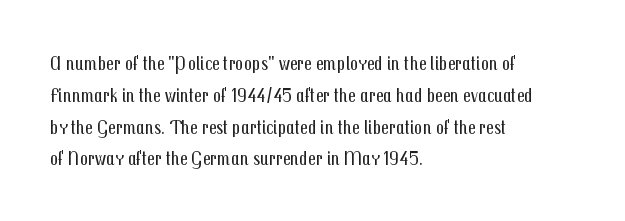
Q: Is the text bold? A: No.
Q: Is the text italic (slanted)? A: No, it is upright.
Q: Is the text underlined? A: No.
Q: How is the paragraph aligned? A: Left-aligned.
Q: Is the spacing between letters normal or unusually wide? A: Normal.
Q: Is the spacing between lines tight, normal or loose? A: Normal.
